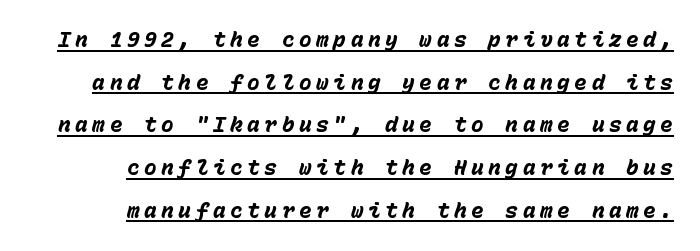
{"italic": "yes", "lean": "right", "slant_degrees": 15, "bold": "yes", "underline": "yes", "align": "right", "line_spacing": "loose", "line_spacing_ratio": 2.03, "letter_spacing": "wide", "letter_spacing_em": 0.22, "glyph_px": 21}
